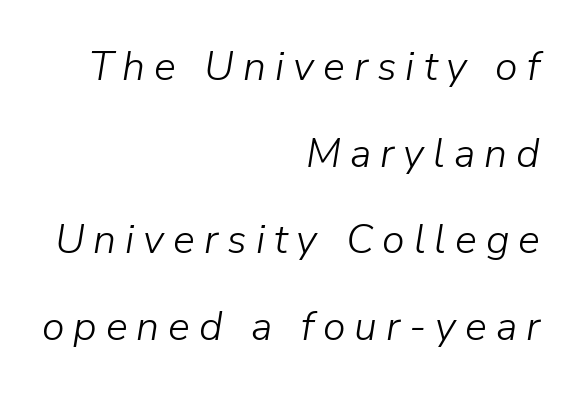
The image shows 41 px light type, italic (leaning right); set right-aligned, loose line spacing (2.11x), unusually wide letter spacing (+0.22 em), not underlined; low stroke contrast and a medium x-height.
